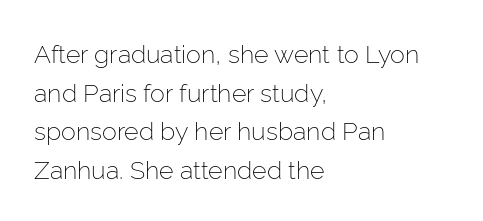
Q: Is the text bold? A: No.
Q: Is the text italic (slanted)? A: No, it is upright.
Q: Is the text underlined? A: No.
Q: How is the paragraph aligned? A: Left-aligned.
Q: Is the spacing between letters normal or unusually wide? A: Normal.
Q: Is the spacing between lines tight, normal or loose? A: Normal.
